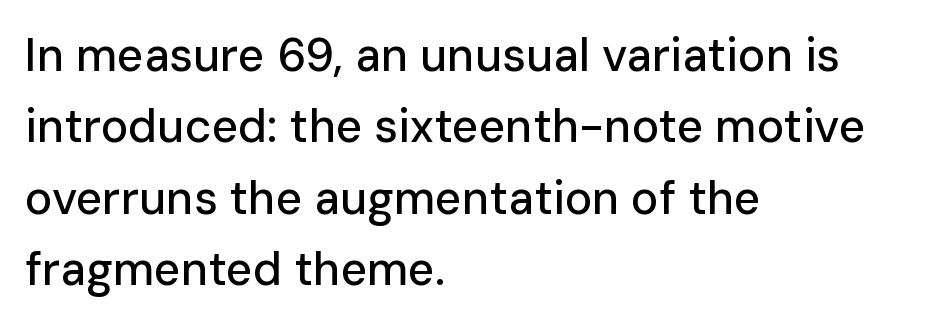
Q: Is the text italic (slanted)? A: No, it is upright.
Q: Is the typeface a serif or a sans-serif typeface? A: Sans-serif.
Q: Is the text underlined? A: No.
Q: How is the paragraph aligned? A: Left-aligned.
Q: Is the spacing between letters normal or unusually wide? A: Normal.
Q: Is the spacing between lines tight, normal or loose? A: Normal.
Q: Width (condensed, normal, or wide)? A: Normal.
Q: Stroke contrast? A: Low.
Q: x-height? A: Medium.
Q: Monospaced? A: No.
